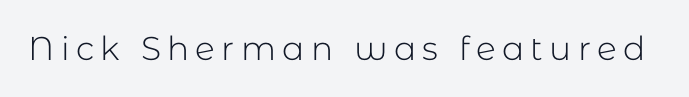
{"serif": "no", "italic": "no", "bold": "no", "weight": "light", "width": "normal", "stroke_contrast": "low", "x_height": "medium", "monospaced": "no", "underline": "no", "glyph_px": 33}
